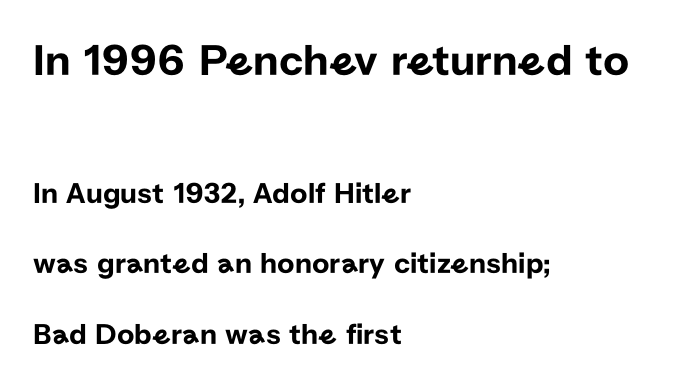
The image shows 45 px sans-serif type, upright; set left-aligned, loose line spacing (2.35x), normal letter spacing, not underlined; the first (top) block is 1.5x larger; low stroke contrast and a medium x-height.
